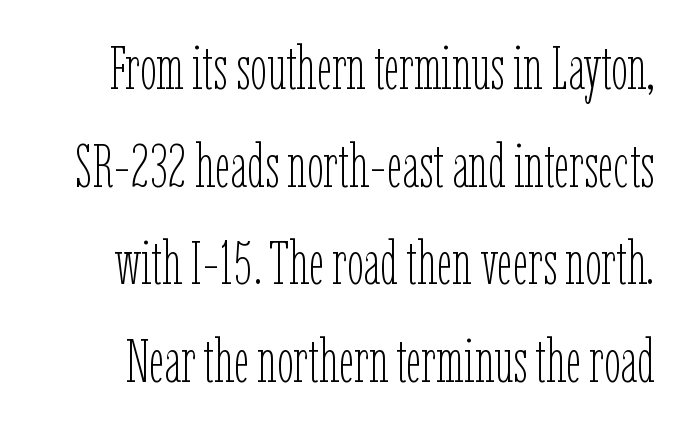
{"italic": "no", "bold": "no", "weight": "thin", "width": "condensed", "stroke_contrast": "low", "x_height": "medium", "monospaced": "no", "underline": "no", "line_spacing": "normal", "line_spacing_ratio": 1.6, "letter_spacing": "normal", "letter_spacing_em": 0.0, "glyph_px": 61}
